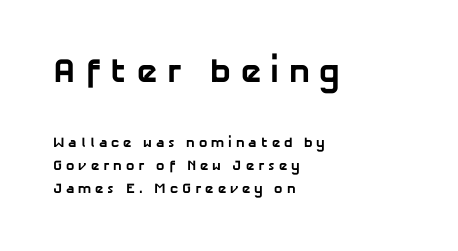
{"serif": "no", "bold": "yes", "weight": "bold", "width": "normal", "stroke_contrast": "low", "x_height": "medium", "monospaced": "no", "underline": "no", "align": "left", "line_spacing": "normal", "line_spacing_ratio": 1.62, "letter_spacing": "wide", "letter_spacing_em": 0.28, "larger_block": "first", "size_ratio": 2.43, "glyph_px": 34}
